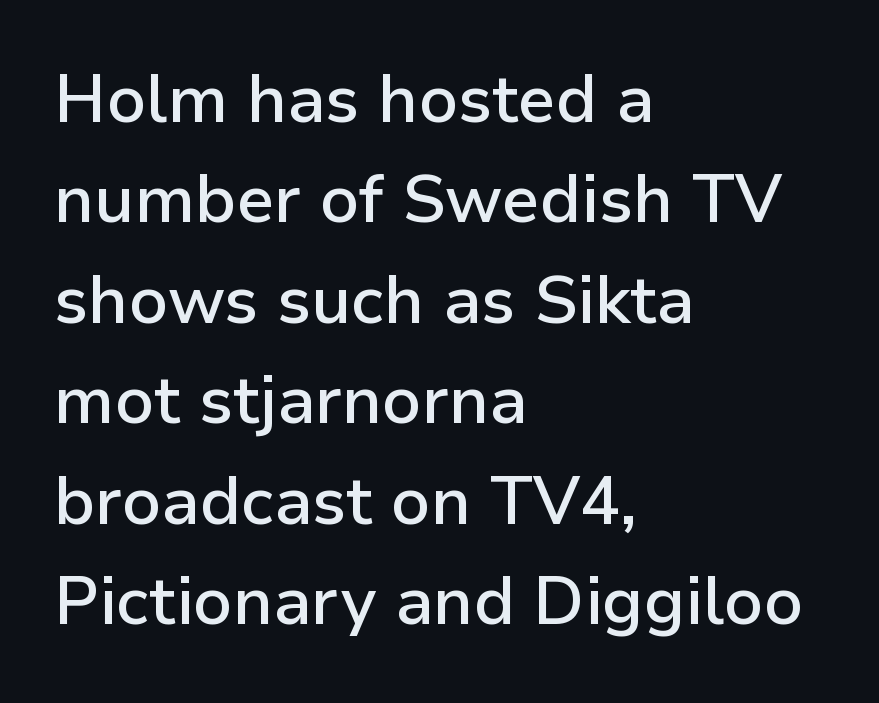
The image shows 67 px semibold sans-serif type, upright; set left-aligned, normal line spacing (1.5x), normal letter spacing, not underlined; low stroke contrast and a medium x-height.
